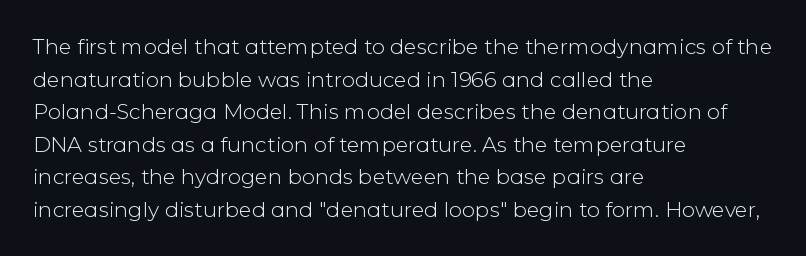
{"italic": "no", "bold": "no", "underline": "no", "align": "left", "line_spacing": "normal", "line_spacing_ratio": 1.55, "letter_spacing": "normal", "letter_spacing_em": 0.0, "glyph_px": 21}
